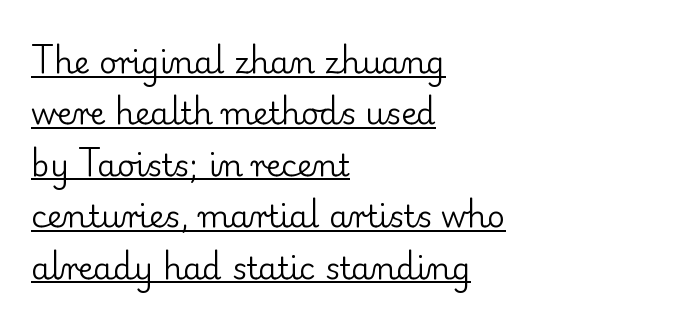
The tracking reads as untouched default to a designer's eye. The letters stand straight up with perfectly vertical stems. These lines are composed in type with serifs. Each stroke keeps to a modest, everyday thickness or less.
